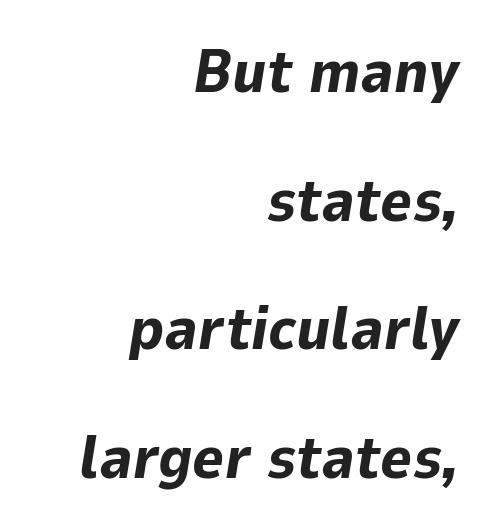
Q: Is the text bold? A: Yes.
Q: Is the text italic (slanted)? A: Yes, it leans right by about 9 degrees.
Q: Is the text underlined? A: No.
Q: How is the paragraph aligned? A: Right-aligned.
Q: Is the spacing between letters normal or unusually wide? A: Normal.
Q: Is the spacing between lines tight, normal or loose? A: Loose.
Q: Width (condensed, normal, or wide)? A: Normal.
Q: Stroke contrast? A: Low.
Q: x-height? A: Medium.
Q: Monospaced? A: No.
